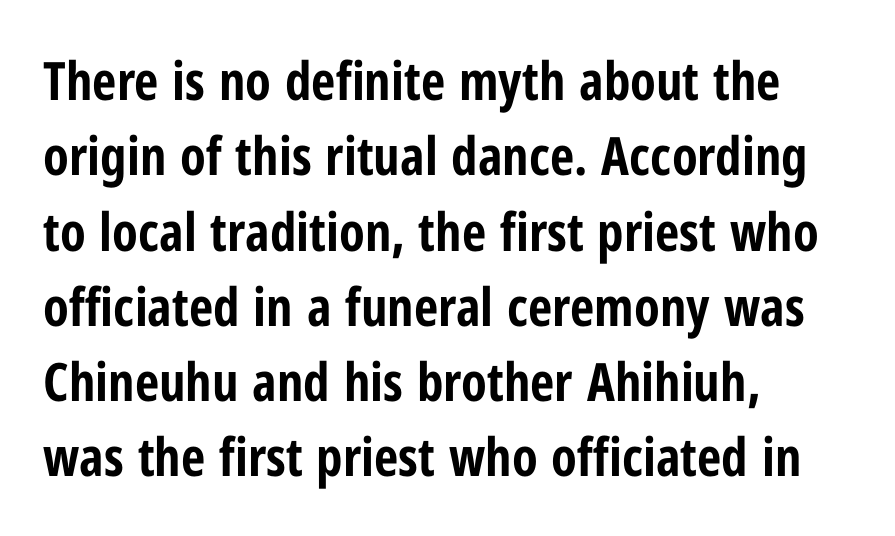
{"serif": "no", "italic": "no", "bold": "yes", "weight": "bold", "width": "condensed", "stroke_contrast": "low", "x_height": "medium", "monospaced": "no", "underline": "no", "align": "left", "line_spacing": "normal", "line_spacing_ratio": 1.42, "letter_spacing": "normal", "letter_spacing_em": 0.0, "glyph_px": 53}
